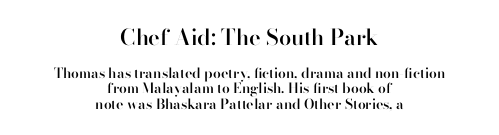
Line spacing here is tight. The letters stand straight up with perfectly vertical stems. In terms of letterspacing, this is plain default setting. This rendering uses center alignment, leaving both contours irregular but symmetric.
